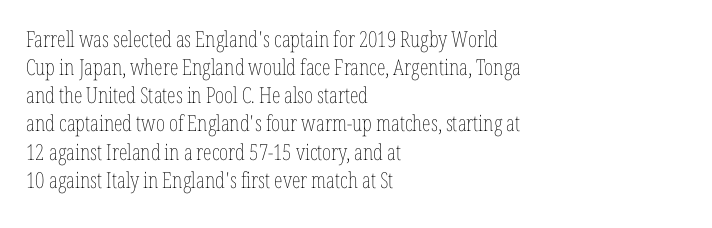
The image shows 22 px text type, upright; set left-aligned, normal line spacing (1.28x), normal letter spacing, not underlined.
